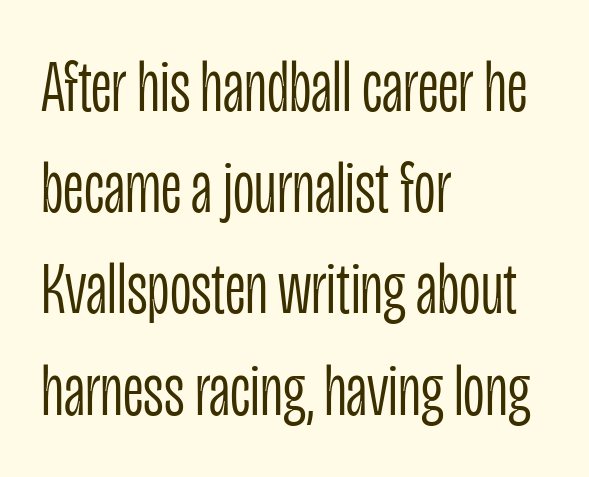
{"serif": "no", "italic": "no", "bold": "no", "weight": "light", "width": "condensed", "stroke_contrast": "low", "x_height": "large", "monospaced": "no", "underline": "no", "align": "left", "line_spacing": "normal", "line_spacing_ratio": 1.35, "letter_spacing": "normal", "letter_spacing_em": 0.0, "glyph_px": 75}
